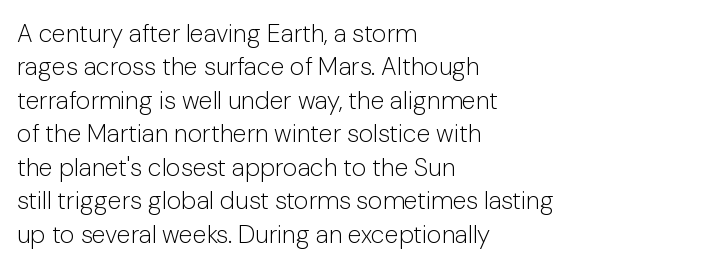
{"italic": "no", "bold": "no", "underline": "no", "align": "left", "line_spacing": "normal", "line_spacing_ratio": 1.34, "letter_spacing": "normal", "letter_spacing_em": 0.0, "glyph_px": 25}
